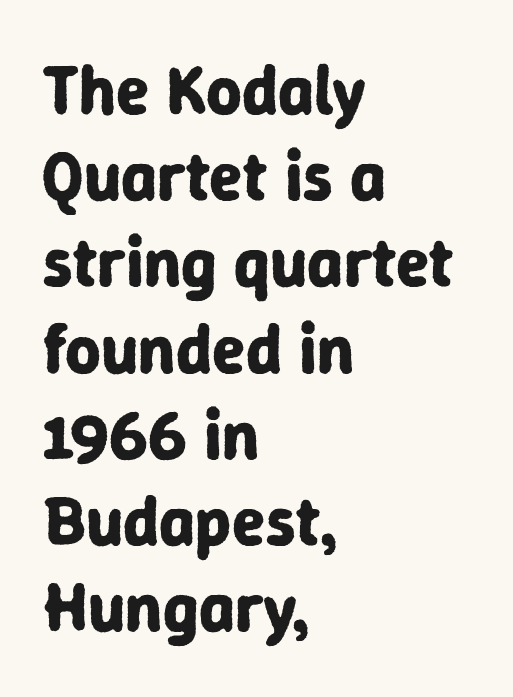
Strokes here are thick enough to call this a true bold. Style check: upright. Looks like regular typesetting: each glyph gets only the width it needs. Every row of glyphs begins at an identical x-position on the left.
